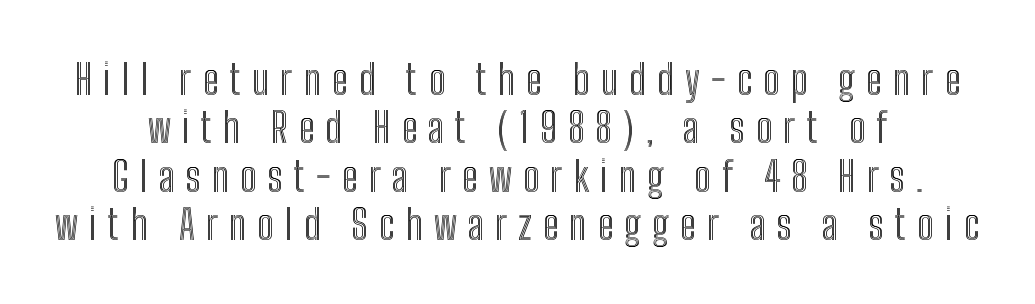
Q: Is the text italic (slanted)? A: No, it is upright.
Q: Is the text underlined? A: No.
Q: Is the spacing between letters normal or unusually wide? A: Unusually wide.
Q: Width (condensed, normal, or wide)? A: Condensed.
Q: x-height? A: Medium.
Q: Monospaced? A: No.
